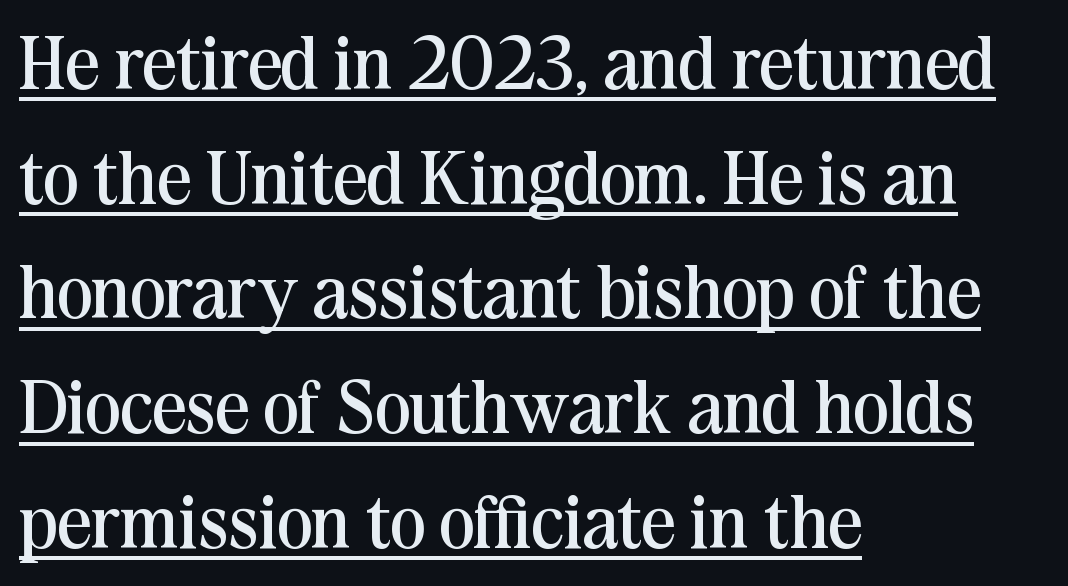
The image shows 75 px regular-weight serif type, upright; set left-aligned, normal line spacing (1.53x), normal letter spacing, underlined; medium stroke contrast and a medium x-height.
